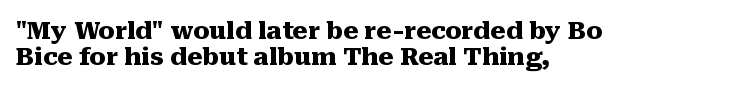
The image shows 24 px bold type, upright; set left-aligned, tight line spacing (1.1x), normal letter spacing, not underlined.
